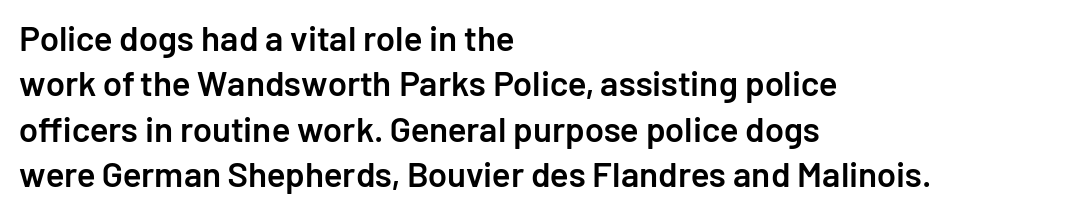
Q: Is the text bold? A: Semi-bold.
Q: Is the text italic (slanted)? A: No, it is upright.
Q: Is the typeface a serif or a sans-serif typeface? A: Sans-serif.
Q: Is the text underlined? A: No.
Q: How is the paragraph aligned? A: Left-aligned.
Q: Is the spacing between letters normal or unusually wide? A: Normal.
Q: Is the spacing between lines tight, normal or loose? A: Normal.
Q: Width (condensed, normal, or wide)? A: Normal.
Q: Stroke contrast? A: Low.
Q: x-height? A: Medium.
Q: Monospaced? A: No.
